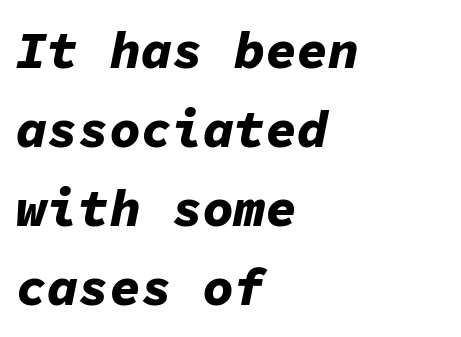
The area under the type is left untouched. Here the designer chose a console-style face with uniform glyph widths. Slanted lettering throughout. Each line starts at the same left margin while the right side varies. The face used here has the dense, thick strokes of a bold. Interline gaps are of average width in this sample.
